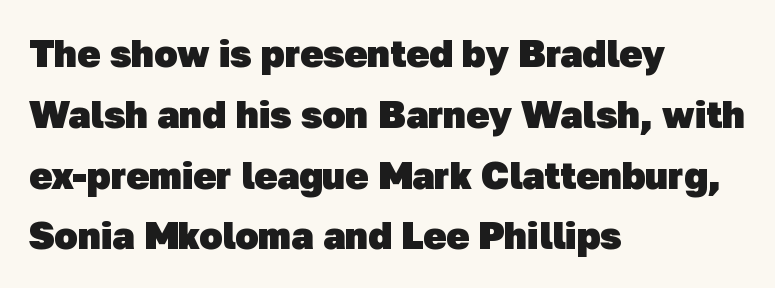
Q: Is the text bold? A: Yes.
Q: Is the typeface a serif or a sans-serif typeface? A: Sans-serif.
Q: Is the text underlined? A: No.
Q: How is the paragraph aligned? A: Left-aligned.
Q: Is the spacing between letters normal or unusually wide? A: Normal.
Q: Is the spacing between lines tight, normal or loose? A: Normal.
Q: Width (condensed, normal, or wide)? A: Normal.
Q: Stroke contrast? A: Low.
Q: x-height? A: Medium.
Q: Monospaced? A: No.
